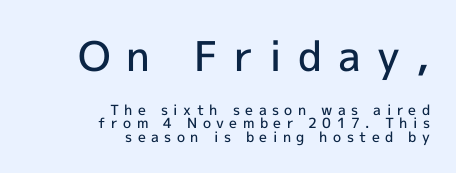
Nope, no serifs anywhere on these letters. These words are printed semibold, heavier than regular yet not bold. Very little white space separates one row of letters from the next. The words here are not underlined. This is roman type, the default non-slanted kind. Caption: expanded tracking, letters set apart.
